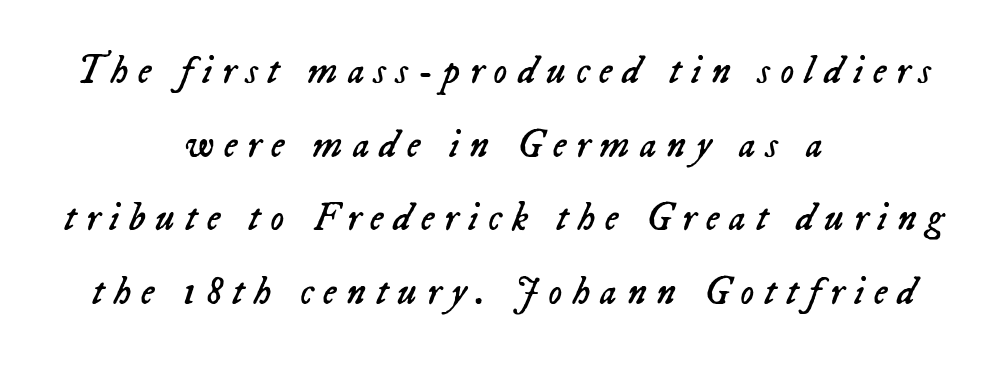
Q: Is the text bold? A: No.
Q: Is the text italic (slanted)? A: Yes, it leans right by about 23 degrees.
Q: Is the text underlined? A: No.
Q: How is the paragraph aligned? A: Centered.
Q: Is the spacing between letters normal or unusually wide? A: Unusually wide.
Q: Width (condensed, normal, or wide)? A: Normal.
Q: Stroke contrast? A: Low.
Q: x-height? A: Medium.
Q: Monospaced? A: No.
